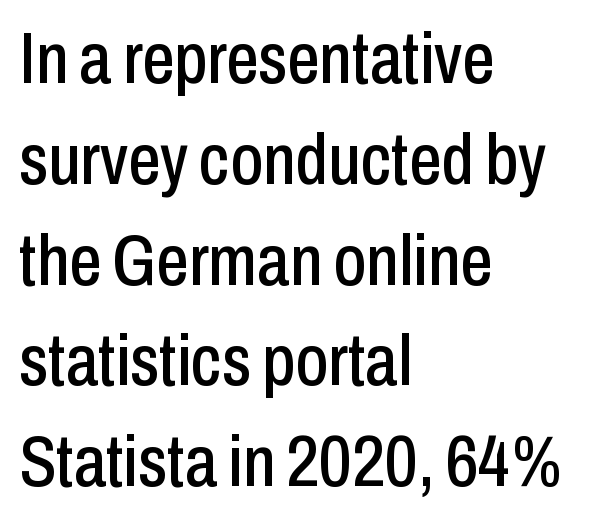
Underline: absent. This sample has the flowing, uneven cadence of proportional lettering. A normal amount of white space separates one row of letters from the next. No extra tracking has been applied to these lines. Do the letters lean? They stand straight.
